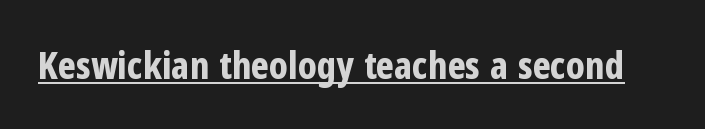
{"serif": "no", "italic": "no", "bold": "yes", "weight": "bold", "width": "condensed", "stroke_contrast": "low", "x_height": "medium", "monospaced": "no", "underline": "yes", "letter_spacing": "normal", "letter_spacing_em": 0.0, "glyph_px": 38}
